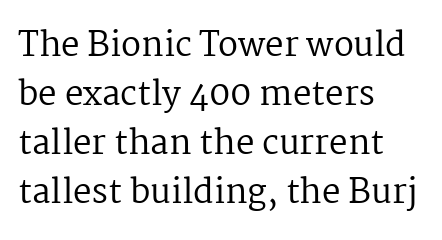
{"serif": "yes", "italic": "no", "bold": "no", "weight": "regular", "width": "normal", "stroke_contrast": "medium", "x_height": "medium", "monospaced": "no", "underline": "no", "align": "left", "line_spacing": "normal", "line_spacing_ratio": 1.48, "letter_spacing": "normal", "letter_spacing_em": 0.0, "glyph_px": 33}
